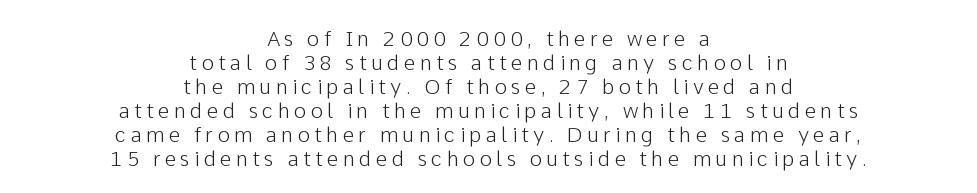
{"italic": "no", "underline": "no", "align": "center", "line_spacing": "tight", "line_spacing_ratio": 1.14, "letter_spacing": "wide", "letter_spacing_em": 0.2, "glyph_px": 21}
